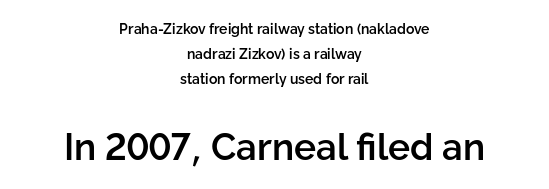
{"serif": "no", "italic": "no", "bold": "semi", "weight": "semibold", "width": "normal", "stroke_contrast": "low", "x_height": "medium", "monospaced": "no", "underline": "no", "align": "center", "line_spacing_ratio": 1.77, "letter_spacing": "normal", "letter_spacing_em": 0.0, "larger_block": "second", "size_ratio": 2.64, "glyph_px": 37}
